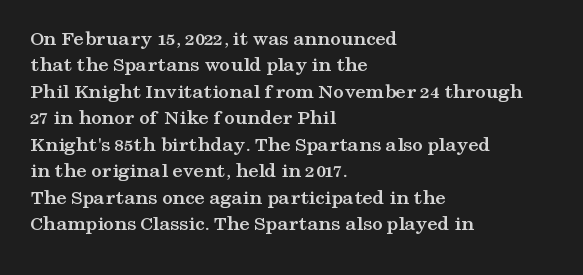
Q: Is the text bold? A: Yes.
Q: Is the text italic (slanted)? A: No, it is upright.
Q: Is the text underlined? A: No.
Q: How is the paragraph aligned? A: Left-aligned.
Q: Is the spacing between letters normal or unusually wide? A: Normal.
Q: Is the spacing between lines tight, normal or loose? A: Normal.
